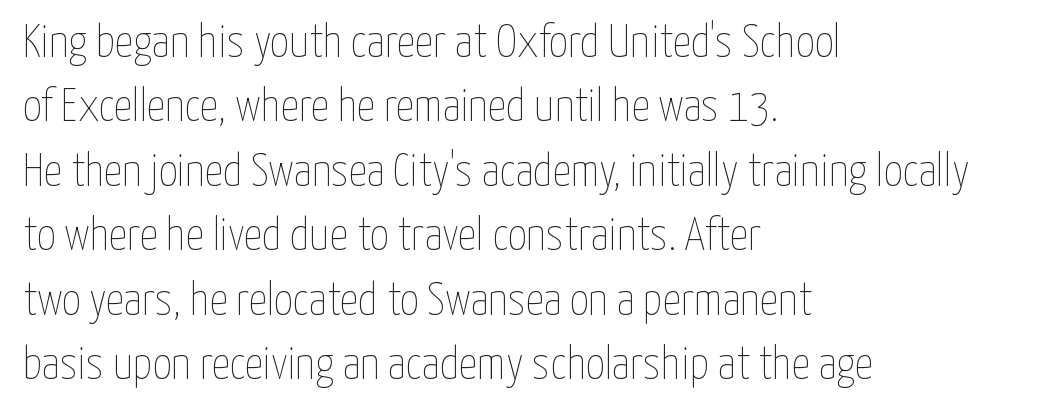
The image shows 46 px thin, condensed type, upright; set left-aligned, normal line spacing (1.4x), normal letter spacing, not underlined; low stroke contrast and a medium x-height.
